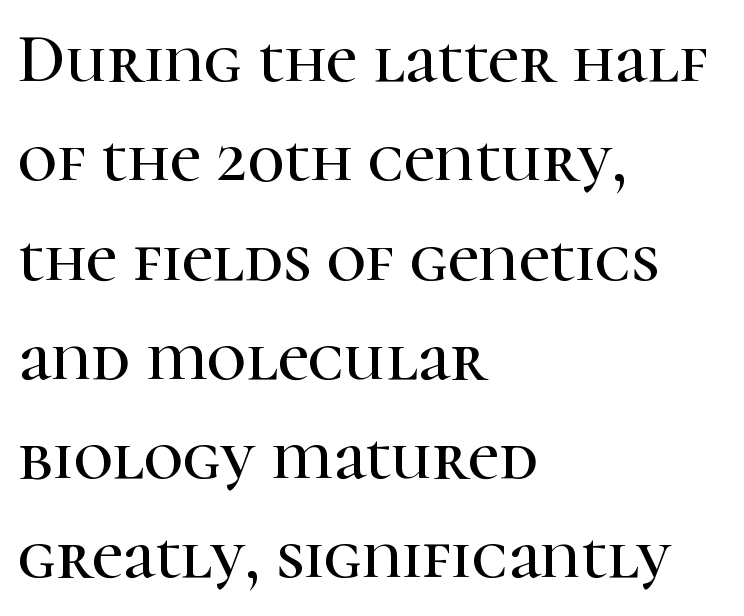
The image shows 68 px serif type, upright; set left-aligned, normal line spacing (1.46x), normal letter spacing, not underlined; high stroke contrast and a medium x-height.
